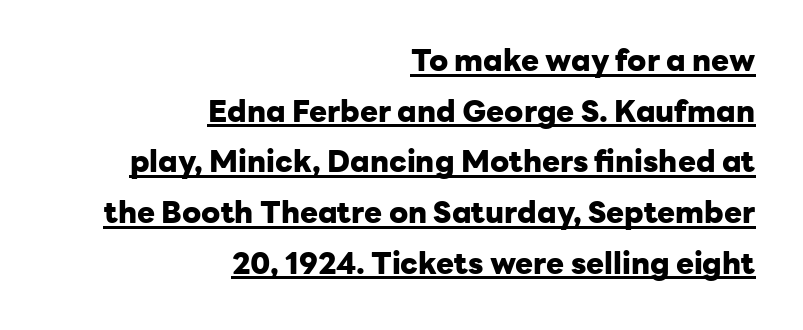
{"serif": "no", "italic": "no", "bold": "yes", "weight": "heavy", "width": "normal", "stroke_contrast": "low", "x_height": "medium", "monospaced": "no", "underline": "yes", "align": "right", "line_spacing": "normal", "line_spacing_ratio": 1.69, "letter_spacing": "normal", "letter_spacing_em": 0.0, "glyph_px": 30}
